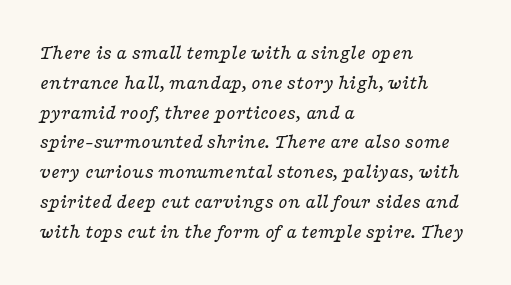
Q: Is the text bold? A: No.
Q: Is the text italic (slanted)? A: Yes, it leans right by about 16 degrees.
Q: Is the text underlined? A: No.
Q: How is the paragraph aligned? A: Left-aligned.
Q: Is the spacing between letters normal or unusually wide? A: Normal.
Q: Is the spacing between lines tight, normal or loose? A: Normal.
